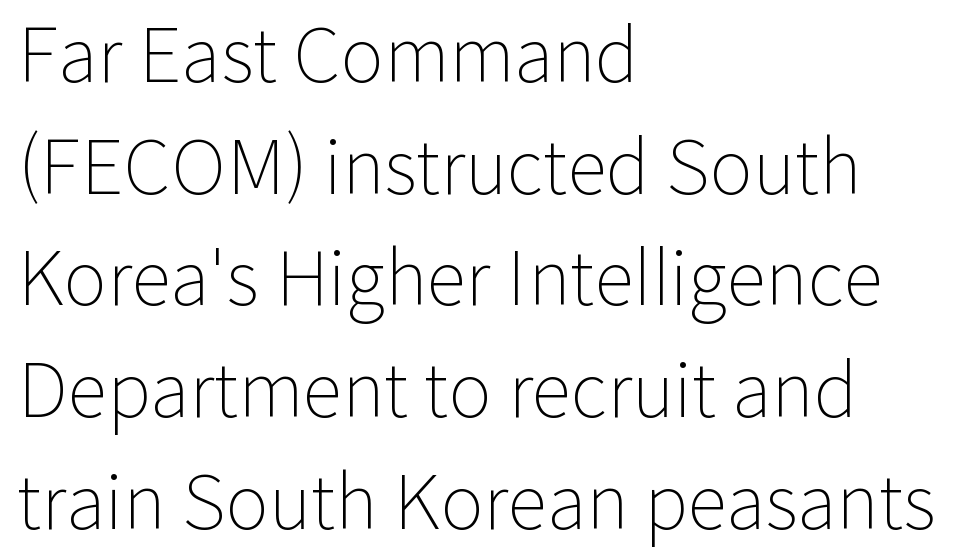
{"serif": "no", "italic": "no", "bold": "no", "weight": "light", "width": "normal", "stroke_contrast": "low", "x_height": "medium", "monospaced": "no", "underline": "no", "align": "left", "line_spacing": "normal", "line_spacing_ratio": 1.53, "letter_spacing": "normal", "letter_spacing_em": 0.0, "glyph_px": 73}
